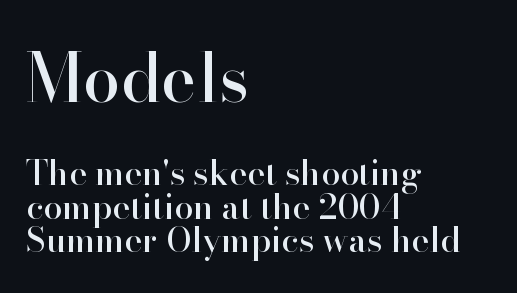
These lines keep a tight, regular rhythm from letter to letter. Scale decreases going downward across the two blocks. The rendering uses a small line-height, squeezing the rows. This rendering uses left alignment, leaving the right contour irregular. Just letters on the line, the space beneath them empty.
